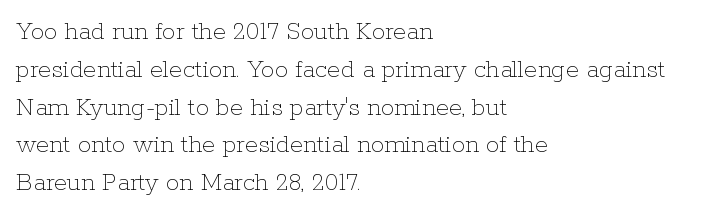
Short note: letters normally spaced. These lines are set flush left with a ragged right edge. The passage shown is not bold in any degree. Rows of type keep a routine distance in the vertical direction. This is the regular roman posture of the typeface.
